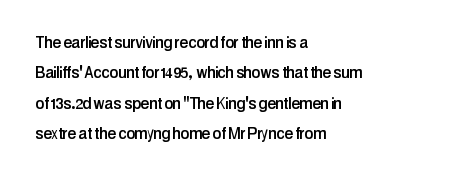
Characters follow at the spacing the type designer built in. The line-height multiplier appears to be the usual default. Just letters on the line, the space beneath them empty. It's the straight-up-and-down kind of type. Each line starts at the same left margin while the right side varies.
